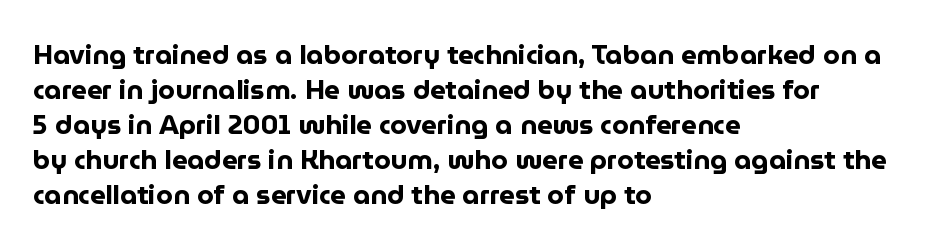
The image shows 27 px bold type, upright; set left-aligned, normal line spacing (1.3x), normal letter spacing, not underlined.
